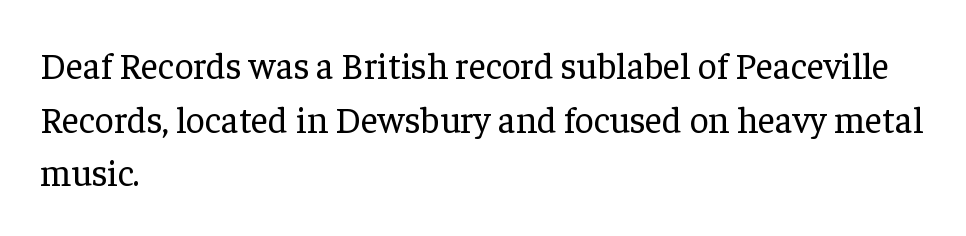
Q: Is the text bold? A: No.
Q: Is the text italic (slanted)? A: No, it is upright.
Q: Is the typeface a serif or a sans-serif typeface? A: Serif.
Q: Is the text underlined? A: No.
Q: How is the paragraph aligned? A: Left-aligned.
Q: Is the spacing between letters normal or unusually wide? A: Normal.
Q: Is the spacing between lines tight, normal or loose? A: Normal.
Q: Width (condensed, normal, or wide)? A: Normal.
Q: Stroke contrast? A: Low.
Q: x-height? A: Medium.
Q: Monospaced? A: No.
